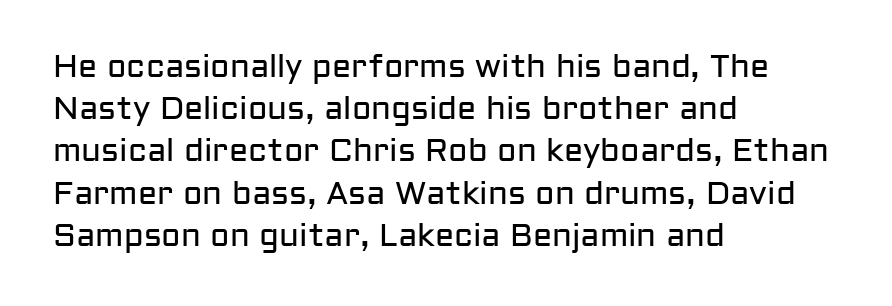
{"serif": "no", "italic": "no", "bold": "no", "weight": "regular", "width": "normal", "stroke_contrast": "low", "x_height": "medium", "monospaced": "no", "underline": "no", "align": "left", "line_spacing": "normal", "line_spacing_ratio": 1.32, "letter_spacing": "normal", "letter_spacing_em": 0.0, "glyph_px": 32}
